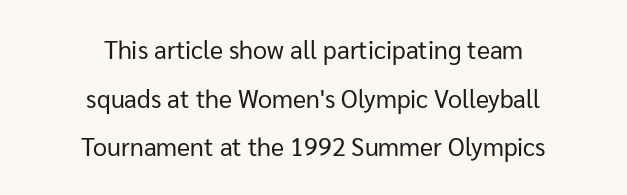
Q: Is the text bold? A: No.
Q: Is the text italic (slanted)? A: No, it is upright.
Q: Is the text underlined? A: No.
Q: How is the paragraph aligned? A: Centered.
Q: Is the spacing between letters normal or unusually wide? A: Normal.
Q: Is the spacing between lines tight, normal or loose? A: Loose.
